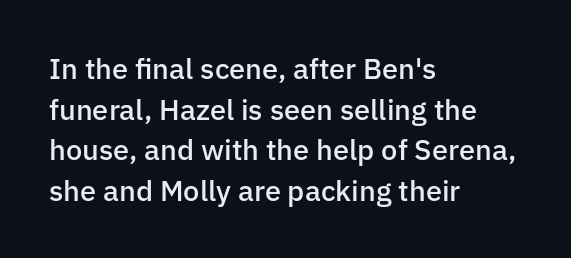
Q: Is the text bold? A: Semi-bold.
Q: Is the text italic (slanted)? A: No, it is upright.
Q: Is the typeface a serif or a sans-serif typeface? A: Sans-serif.
Q: Is the text underlined? A: No.
Q: How is the paragraph aligned? A: Left-aligned.
Q: Is the spacing between letters normal or unusually wide? A: Normal.
Q: Is the spacing between lines tight, normal or loose? A: Normal.
Q: Width (condensed, normal, or wide)? A: Normal.
Q: Stroke contrast? A: Low.
Q: x-height? A: Medium.
Q: Monospaced? A: No.
